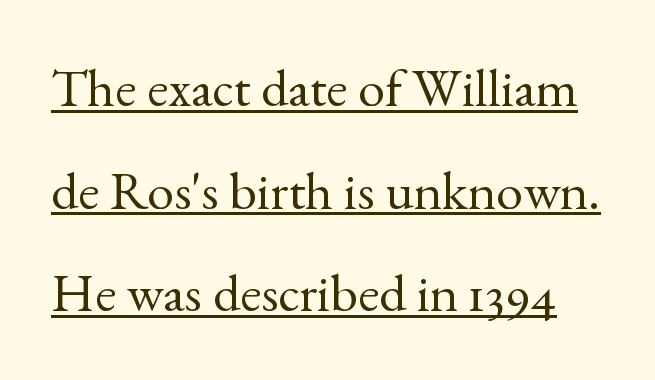
The image shows 54 px regular-weight serif type, upright; set loose line spacing (1.9x), normal letter spacing, underlined; a small x-height.
